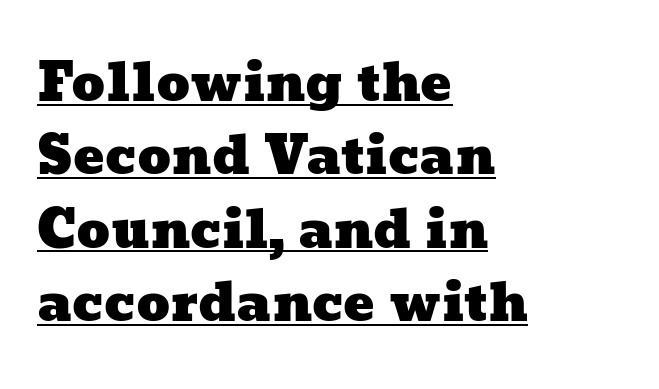
The image shows 52 px wide type; set left-aligned, normal line spacing (1.41x), normal letter spacing, underlined; low stroke contrast and a medium x-height.
